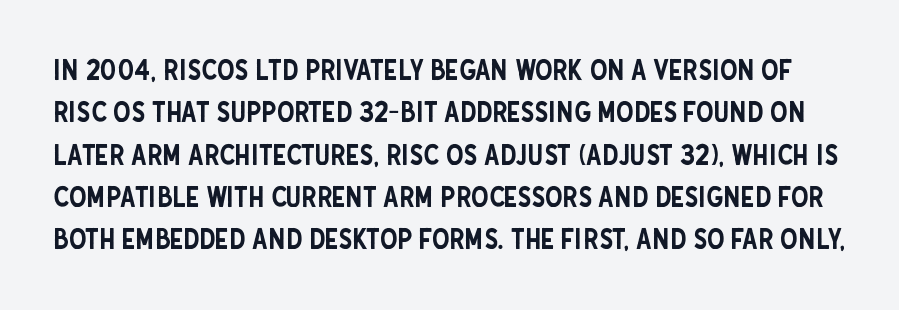
{"serif": "no", "italic": "no", "width": "condensed", "stroke_contrast": "low", "x_height": "large", "monospaced": "no", "underline": "no", "line_spacing": "normal", "line_spacing_ratio": 1.51, "letter_spacing": "normal", "letter_spacing_em": 0.0, "glyph_px": 28}
